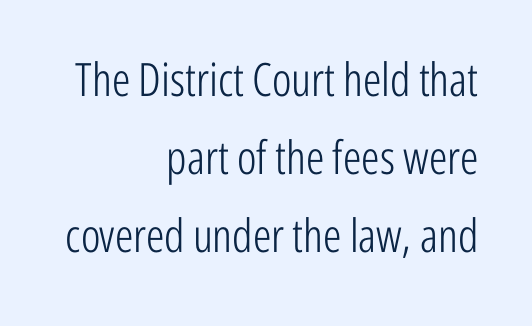
One glance says typical: line gaps are just what's usual. Spacing verdict: proportional, widths tailored to each character. The font's upright variant was chosen for this text. The tracking reads as untouched default to a designer's eye. Nothing sits at the stroke ends, so this counts as sans-serif. Unmarked baselines from the first word to the last.
